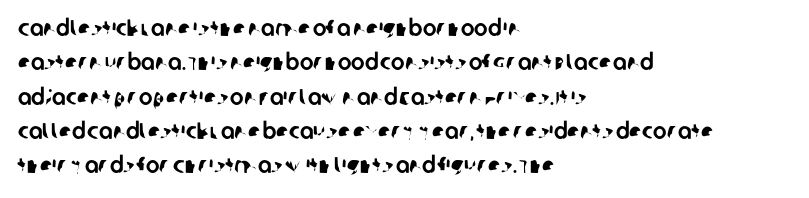
The face used here is rendered with its standard letterfit. Is there much room between lines? A standard amount, neither cramped nor airy. The glyphs are unaccompanied by any horizontal stroke below them. Typeset ragged right — the left edge is the straight one.
